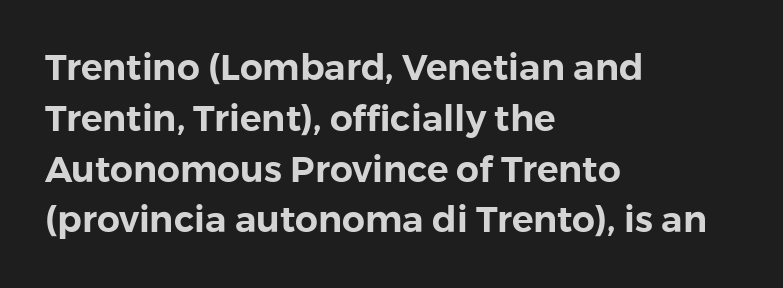
A roman cut, with each character standing at attention. Regular leading. Letter spacing: default. Any mark beneath the type? The region is blank. What kind of face is this? One without serifs — a sans.
